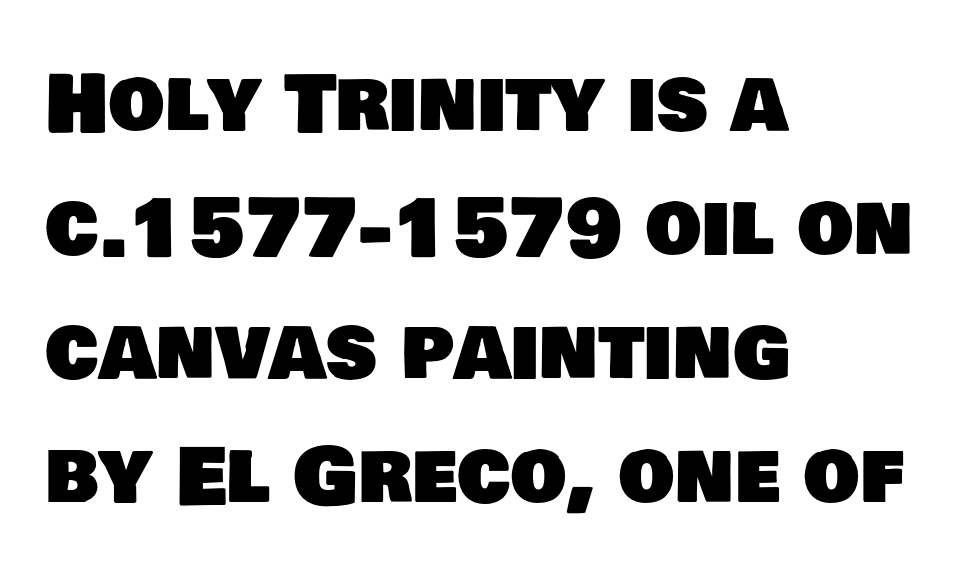
Q: Is the typeface a serif or a sans-serif typeface? A: Sans-serif.
Q: Is the text underlined? A: No.
Q: How is the paragraph aligned? A: Left-aligned.
Q: Is the spacing between letters normal or unusually wide? A: Normal.
Q: Is the spacing between lines tight, normal or loose? A: Normal.
Q: Width (condensed, normal, or wide)? A: Normal.
Q: Stroke contrast? A: Low.
Q: x-height? A: Large.
Q: Monospaced? A: No.
